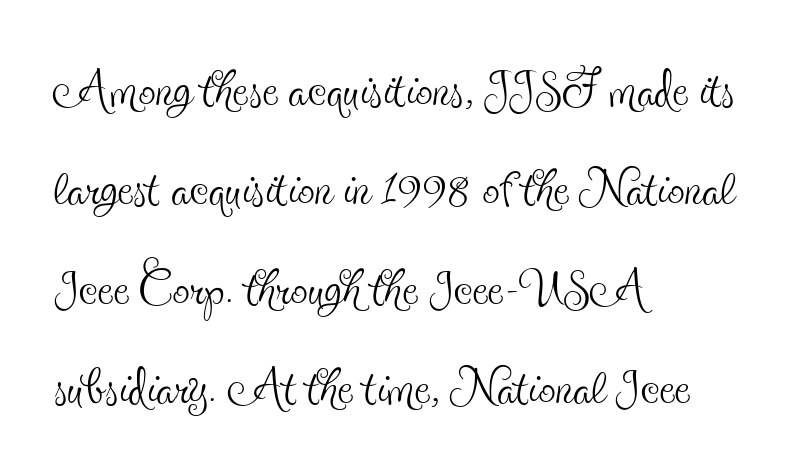
Stem width sits at or under what a default text font uses. The rows are spaced the way most documents space them. Each letter keeps its own natural width here, so spacing adapts to shape.
